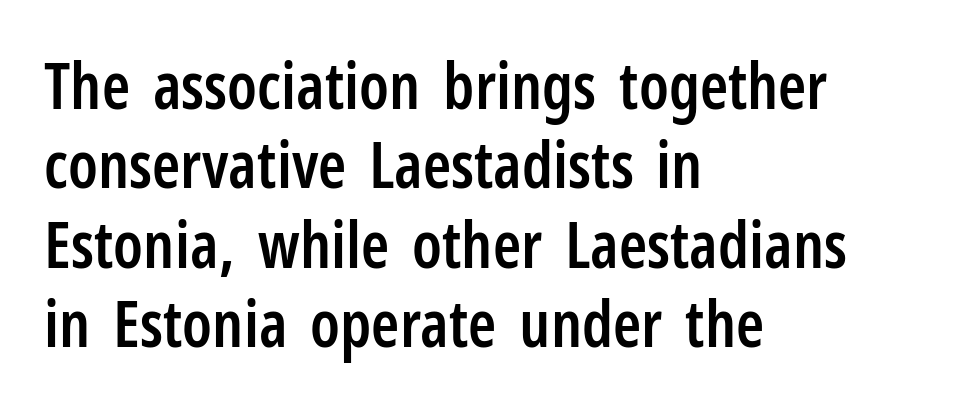
Q: Is the text bold? A: Semi-bold.
Q: Is the text italic (slanted)? A: No, it is upright.
Q: Is the typeface a serif or a sans-serif typeface? A: Sans-serif.
Q: Is the text underlined? A: No.
Q: How is the paragraph aligned? A: Left-aligned.
Q: Is the spacing between letters normal or unusually wide? A: Normal.
Q: Width (condensed, normal, or wide)? A: Condensed.
Q: Stroke contrast? A: Low.
Q: x-height? A: Medium.
Q: Monospaced? A: No.
